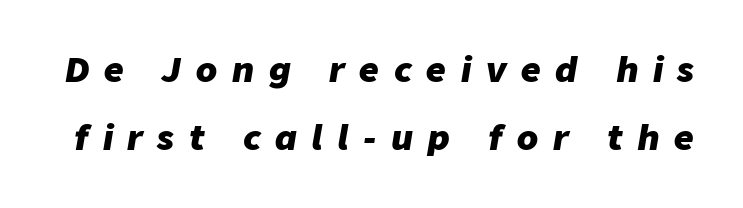
The image shows 34 px heavy type, italic (leaning right); set loose line spacing (1.99x), unusually wide letter spacing (+0.43 em), not underlined; low stroke contrast and a medium x-height.
